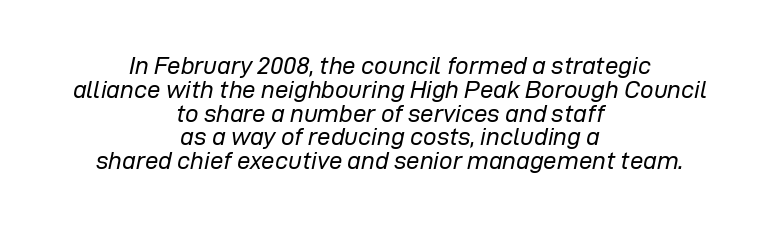
The image shows 24 px text type, italic (leaning right); set centered, tight line spacing (0.99x), normal letter spacing, not underlined.
